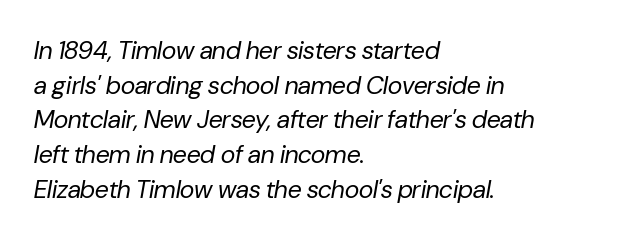
Q: Is the text bold? A: No.
Q: Is the text italic (slanted)? A: Yes, it leans right by about 10 degrees.
Q: Is the text underlined? A: No.
Q: How is the paragraph aligned? A: Left-aligned.
Q: Is the spacing between letters normal or unusually wide? A: Normal.
Q: Is the spacing between lines tight, normal or loose? A: Normal.
